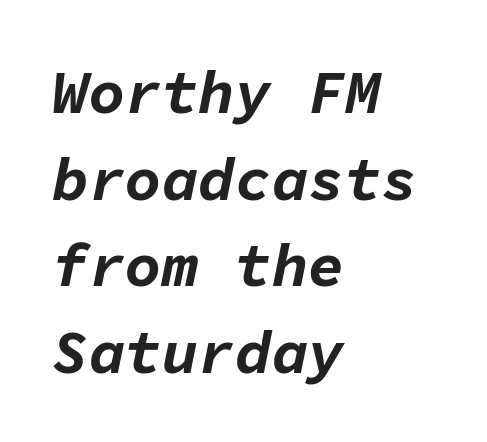
The image shows 61 px bold type, italic (leaning right), monospaced; set left-aligned, normal line spacing (1.42x), normal letter spacing, not underlined; low stroke contrast and a medium x-height.
